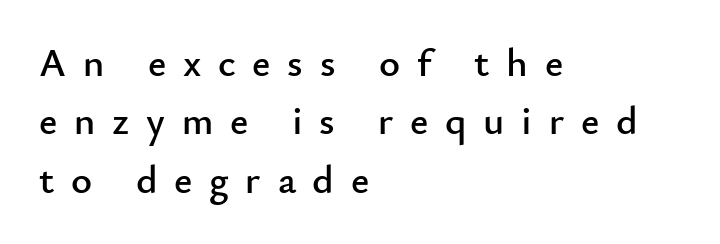
Q: Is the text italic (slanted)? A: No, it is upright.
Q: Is the typeface a serif or a sans-serif typeface? A: Sans-serif.
Q: Is the text underlined? A: No.
Q: How is the paragraph aligned? A: Left-aligned.
Q: Is the spacing between letters normal or unusually wide? A: Unusually wide.
Q: Is the spacing between lines tight, normal or loose? A: Normal.
Q: Width (condensed, normal, or wide)? A: Normal.
Q: Stroke contrast? A: Low.
Q: x-height? A: Small.
Q: Monospaced? A: No.
